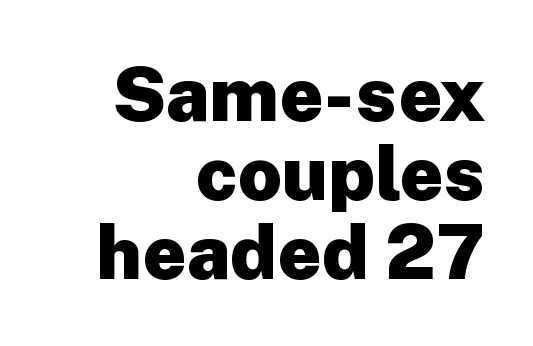
Letters rest on an invisible, unmarked baseline. Think of a printed novel: that variable character pitch is what you see here. Posture: vertical. How heavy is the stroke? Heavy — this is a bold. The rendering keeps characters at their native spacing.
